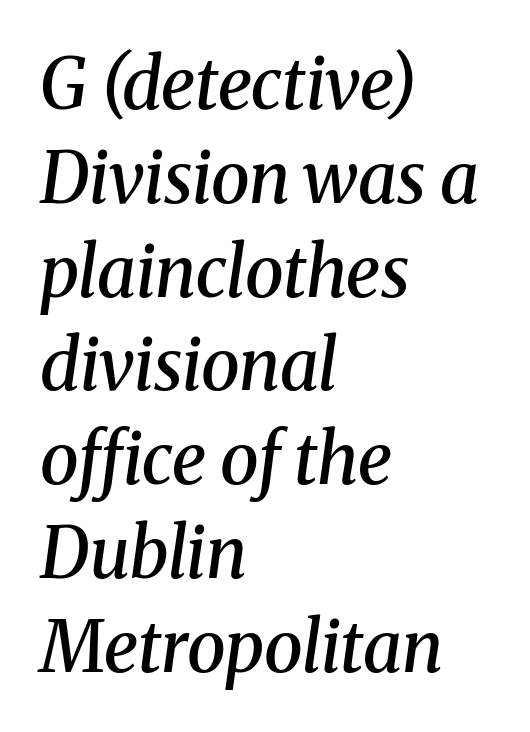
The image shows 70 px semibold serif type, italic (leaning right); set left-aligned, normal line spacing (1.34x), normal letter spacing, not underlined; medium stroke contrast and a medium x-height.
